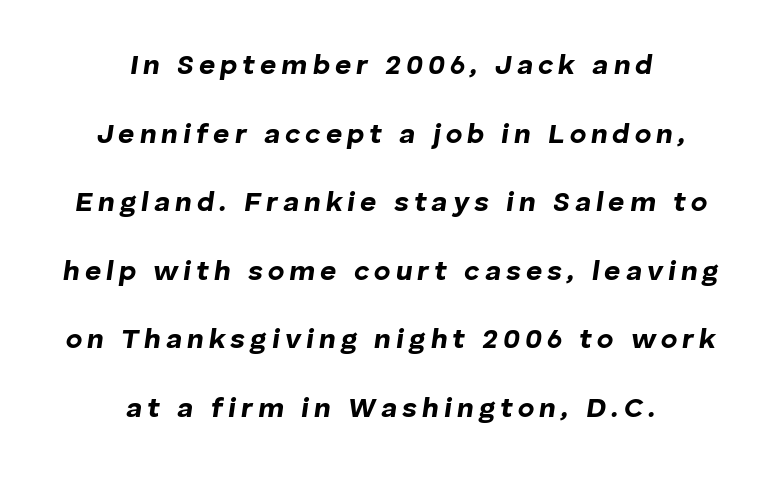
The image shows 28 px bold type, italic (leaning right); set centered, loose line spacing (2.45x), not underlined; low stroke contrast and a medium x-height.
